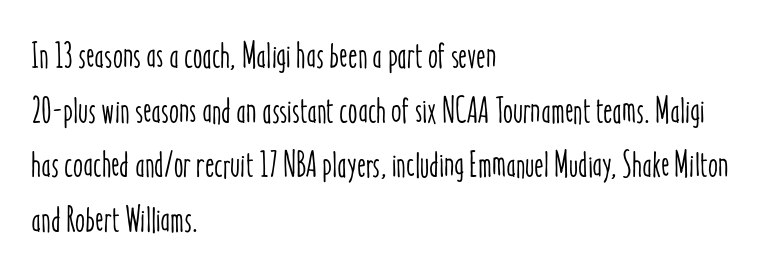
Q: Is the text italic (slanted)? A: No, it is upright.
Q: Is the text underlined? A: No.
Q: How is the paragraph aligned? A: Left-aligned.
Q: Is the spacing between letters normal or unusually wide? A: Normal.
Q: Is the spacing between lines tight, normal or loose? A: Normal.
Q: Width (condensed, normal, or wide)? A: Condensed.
Q: Stroke contrast? A: Low.
Q: x-height? A: Medium.
Q: Monospaced? A: No.
